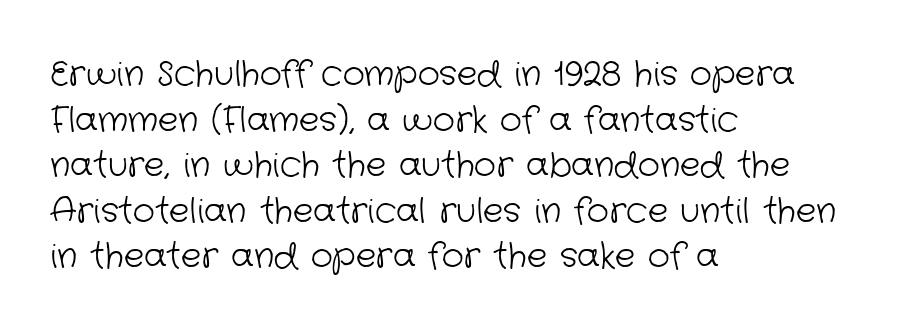
The image shows 34 px light sans-serif type; set left-aligned, normal line spacing (1.34x), normal letter spacing, not underlined; low stroke contrast and a medium x-height.
